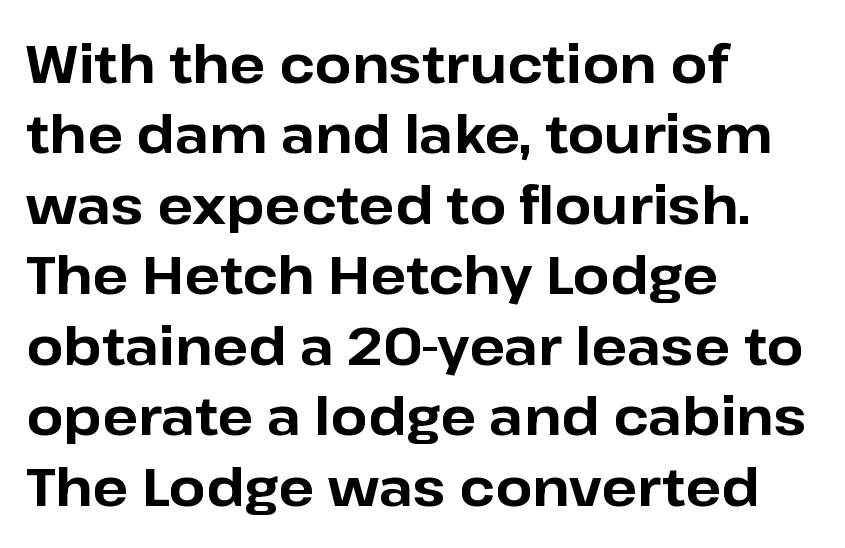
This block has exactly the height ordinary leading produces. The passage shown is not underscored anywhere. Spacing between characters is what you'd get straight out of the box. Varying glyph widths throughout — classic text-font behaviour.
